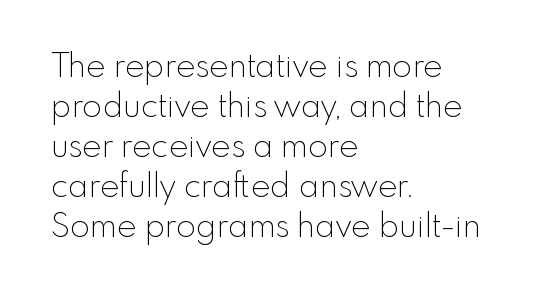
{"serif": "no", "italic": "no", "bold": "no", "weight": "thin", "width": "normal", "x_height": "small", "monospaced": "no", "underline": "no", "align": "left", "line_spacing_ratio": 1.21, "letter_spacing": "normal", "letter_spacing_em": 0.0, "glyph_px": 33}
